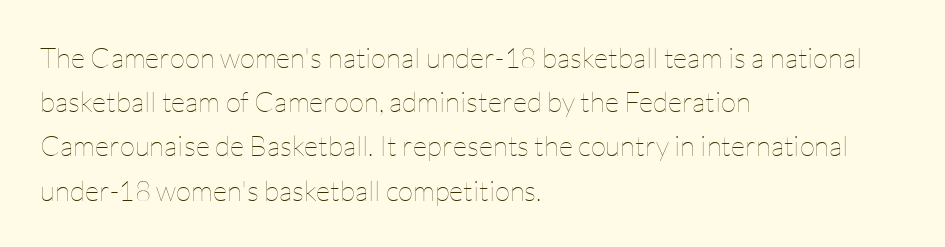
Leftover space on each line is placed entirely after the last word. Designer's note — italics off, roman on. The typeface has the unassuming heft of standard copy or less. Leading: standard.
